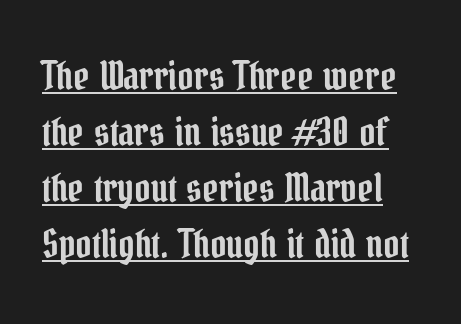
Q: Is the text italic (slanted)? A: No, it is upright.
Q: Is the typeface a serif or a sans-serif typeface? A: Serif.
Q: Is the text underlined? A: Yes.
Q: Is the spacing between letters normal or unusually wide? A: Normal.
Q: Is the spacing between lines tight, normal or loose? A: Normal.
Q: Width (condensed, normal, or wide)? A: Condensed.
Q: Stroke contrast? A: Low.
Q: x-height? A: Medium.
Q: Monospaced? A: No.
